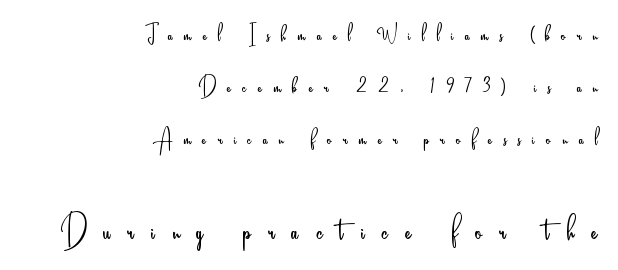
Q: Is the text bold? A: No.
Q: Is the typeface a serif or a sans-serif typeface? A: Sans-serif.
Q: Is the text underlined? A: No.
Q: How is the paragraph aligned? A: Right-aligned.
Q: Is the spacing between letters normal or unusually wide? A: Unusually wide.
Q: Which block of text is set in a larger size, the first (top) or the second (bottom)? A: The second (bottom) one.
Q: Width (condensed, normal, or wide)? A: Condensed.
Q: Stroke contrast? A: Low.
Q: x-height? A: Small.
Q: Monospaced? A: No.
